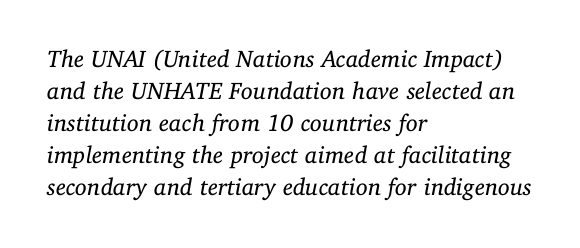
{"italic": "yes", "lean": "right", "slant_degrees": 11, "bold": "no", "underline": "no", "align": "left", "line_spacing": "normal", "line_spacing_ratio": 1.33, "letter_spacing": "normal", "letter_spacing_em": 0.0, "glyph_px": 24}
